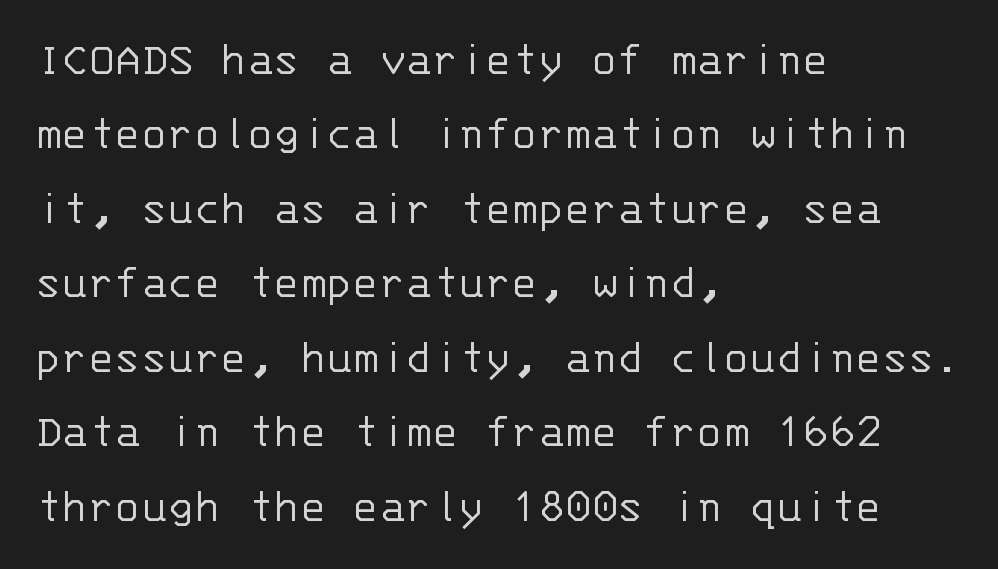
Q: Is the text bold? A: No.
Q: Is the text italic (slanted)? A: No, it is upright.
Q: Is the typeface a serif or a sans-serif typeface? A: Sans-serif.
Q: Is the text underlined? A: No.
Q: How is the paragraph aligned? A: Left-aligned.
Q: Is the spacing between letters normal or unusually wide? A: Normal.
Q: Is the spacing between lines tight, normal or loose? A: Normal.
Q: Width (condensed, normal, or wide)? A: Normal.
Q: Stroke contrast? A: Low.
Q: x-height? A: Large.
Q: Monospaced? A: Yes.
